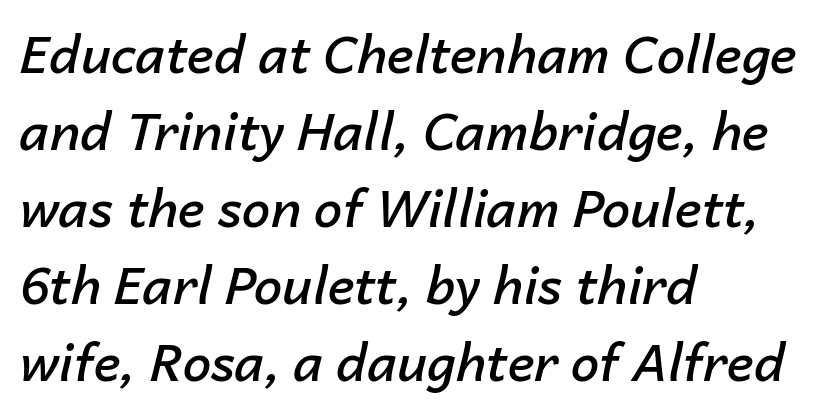
{"italic": "yes", "lean": "right", "slant_degrees": 14, "bold": "semi", "weight": "semibold", "width": "normal", "stroke_contrast": "low", "x_height": "medium", "monospaced": "no", "underline": "no", "align": "left", "line_spacing": "normal", "line_spacing_ratio": 1.51, "letter_spacing": "normal", "letter_spacing_em": 0.0, "glyph_px": 51}
